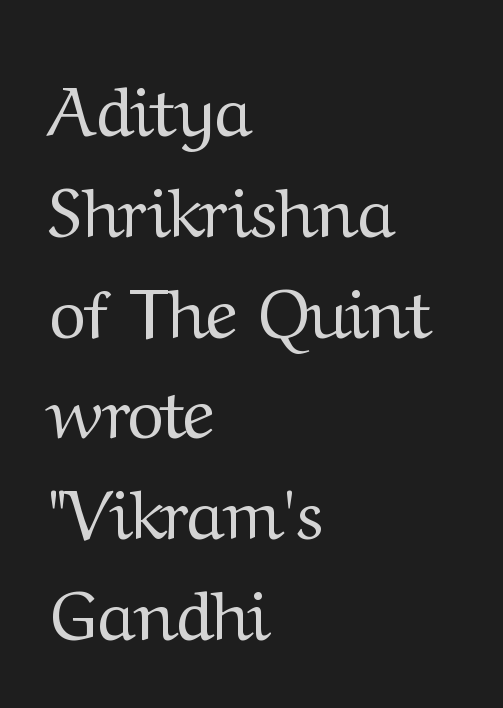
{"serif": "yes", "italic": "no", "bold": "no", "weight": "regular", "width": "normal", "stroke_contrast": "medium", "x_height": "medium", "monospaced": "no", "underline": "no", "align": "left", "line_spacing": "normal", "line_spacing_ratio": 1.44, "letter_spacing": "normal", "letter_spacing_em": 0.0, "glyph_px": 70}
